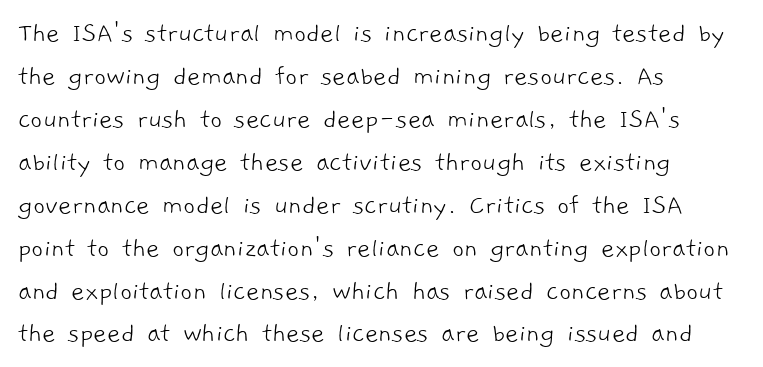
The image shows 29 px light sans-serif type; set left-aligned, normal line spacing (1.48x), normal letter spacing, not underlined; low stroke contrast and a medium x-height.
